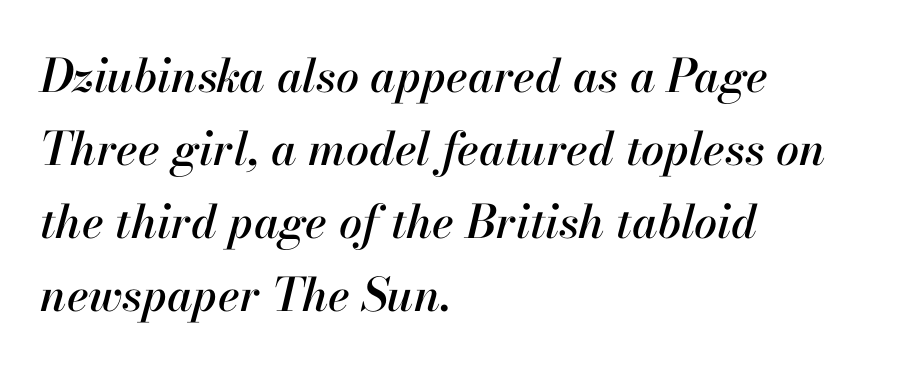
The image shows 46 px text type, italic (leaning right); set left-aligned, normal line spacing (1.59x), normal letter spacing, not underlined; high stroke contrast and a small x-height.
